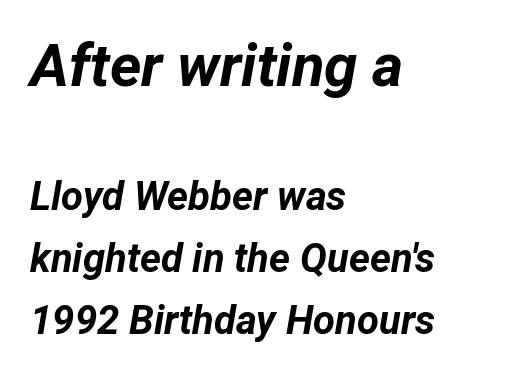
Q: Is the text bold? A: Yes.
Q: Is the text italic (slanted)? A: Yes, it leans right by about 12 degrees.
Q: Is the text underlined? A: No.
Q: How is the paragraph aligned? A: Left-aligned.
Q: Is the spacing between letters normal or unusually wide? A: Normal.
Q: Is the spacing between lines tight, normal or loose? A: Normal.
Q: Which block of text is set in a larger size, the first (top) or the second (bottom)? A: The first (top) one.
Q: Width (condensed, normal, or wide)? A: Normal.
Q: Stroke contrast? A: Low.
Q: x-height? A: Medium.
Q: Monospaced? A: No.
